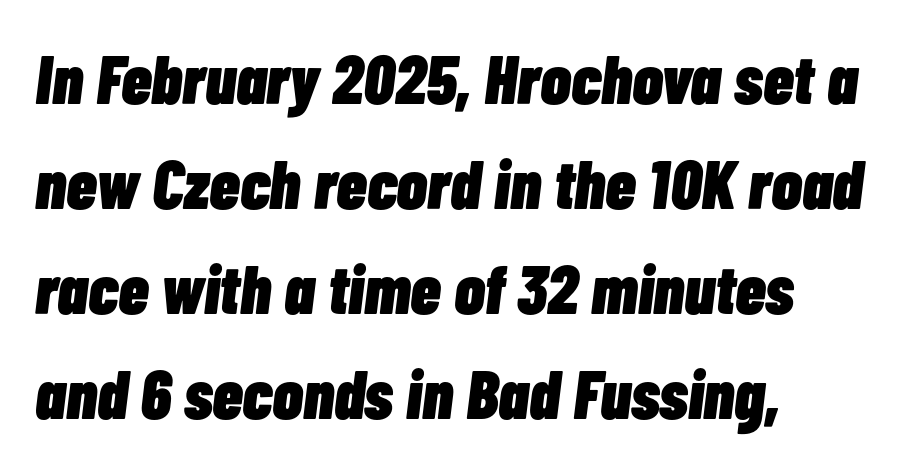
Inter-character spacing is left at the font's built-in metrics. Designer's note — italics engaged. Looks like regular typesetting: each glyph gets only the width it needs. Set as a true bold cut, around the 700 mark.
